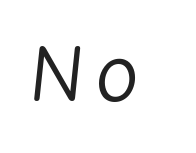
The image shows 74 px regular-weight, condensed type, italic (leaning right); set unusually wide letter spacing (+0.2 em), not underlined; low stroke contrast and a medium x-height.
